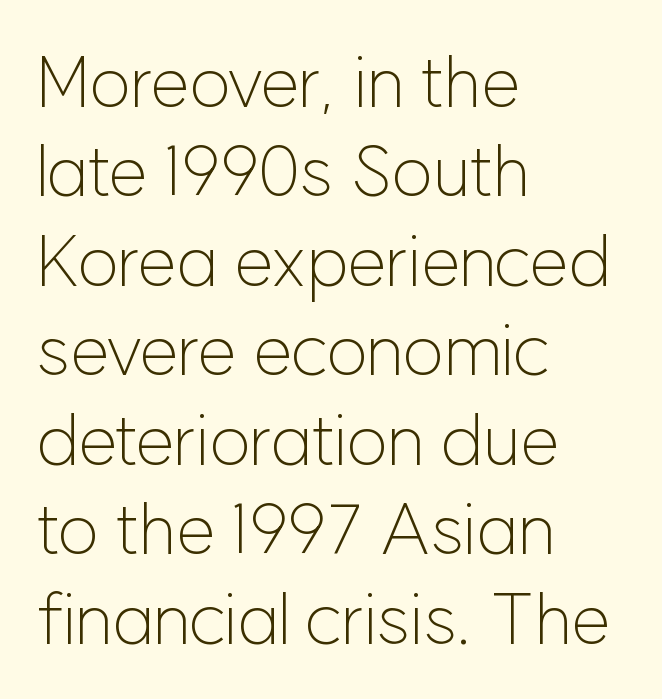
{"serif": "no", "italic": "no", "bold": "no", "weight": "light", "width": "normal", "stroke_contrast": "low", "x_height": "medium", "monospaced": "no", "underline": "no", "align": "left", "line_spacing": "normal", "line_spacing_ratio": 1.26, "letter_spacing": "normal", "letter_spacing_em": 0.0, "glyph_px": 71}
